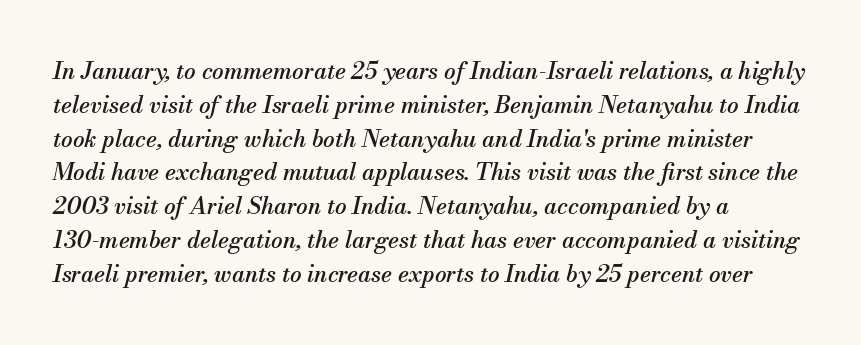
Q: Is the text italic (slanted)? A: Yes, it leans right by about 13 degrees.
Q: Is the text underlined? A: No.
Q: How is the paragraph aligned? A: Left-aligned.
Q: Is the spacing between letters normal or unusually wide? A: Normal.
Q: Is the spacing between lines tight, normal or loose? A: Normal.
